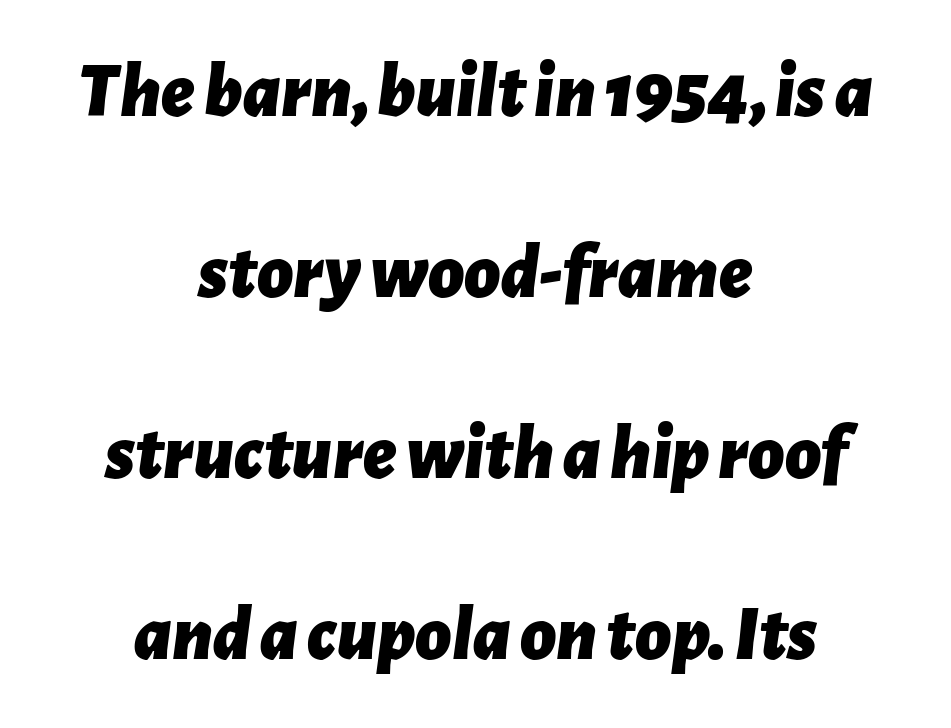
Q: Is the text bold? A: Yes.
Q: Is the text italic (slanted)? A: Yes, it leans right by about 7 degrees.
Q: Is the text underlined? A: No.
Q: How is the paragraph aligned? A: Centered.
Q: Is the spacing between letters normal or unusually wide? A: Normal.
Q: Is the spacing between lines tight, normal or loose? A: Loose.
Q: Width (condensed, normal, or wide)? A: Normal.
Q: Stroke contrast? A: Low.
Q: x-height? A: Medium.
Q: Monospaced? A: No.
